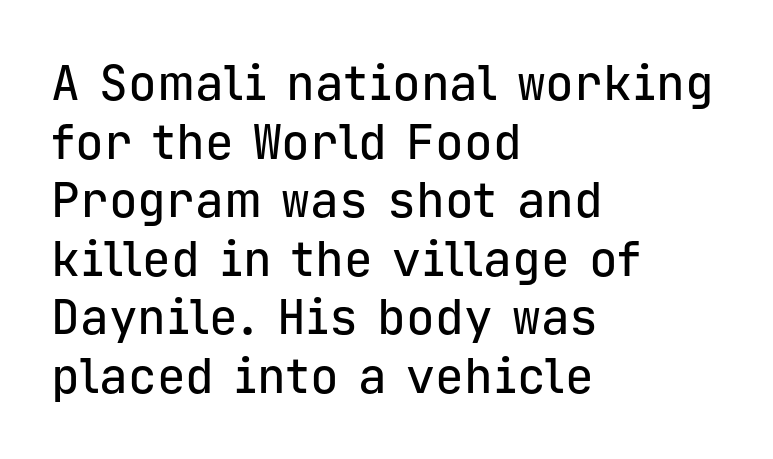
Glyph-to-glyph distance matches everyday printed text. Layout note: lines flush left. Font category for this specimen: sans-serif. Every character here occupies the same horizontal width, giving the sample a typewriter-like rhythm. Is there any slant? The stems are plumb. Just letters on the line, the space beneath them empty.
